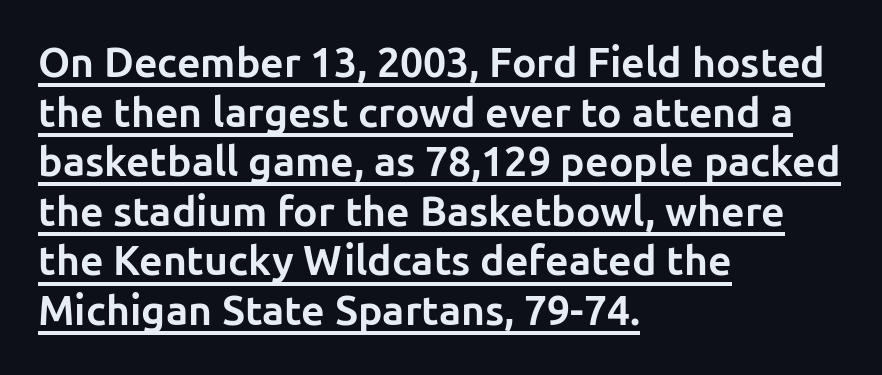
The image shows 41 px bold sans-serif type, upright; set left-aligned, line spacing 1.21x, normal letter spacing, underlined; low stroke contrast and a medium x-height.
